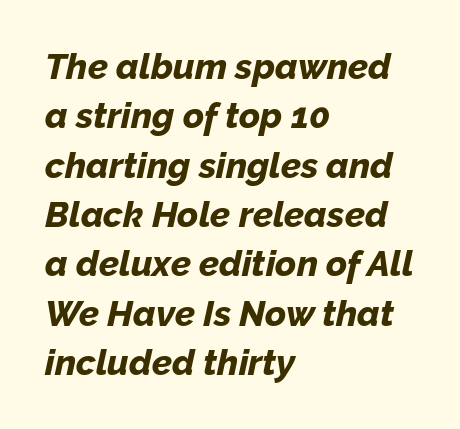
The image shows 36 px bold type, italic (leaning right); set left-aligned, normal line spacing (1.37x), normal letter spacing, not underlined; low stroke contrast and a medium x-height.
